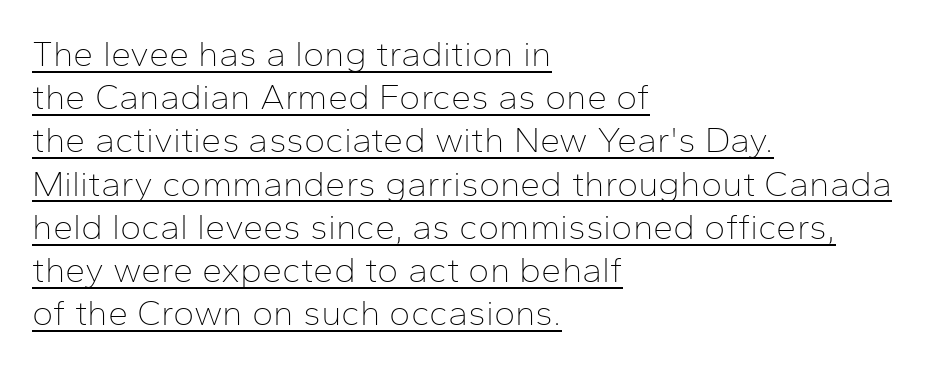
{"serif": "no", "italic": "no", "bold": "no", "weight": "thin", "width": "normal", "stroke_contrast": "low", "x_height": "medium", "monospaced": "no", "underline": "yes", "align": "left", "line_spacing_ratio": 1.2, "letter_spacing": "normal", "letter_spacing_em": 0.0, "glyph_px": 36}
